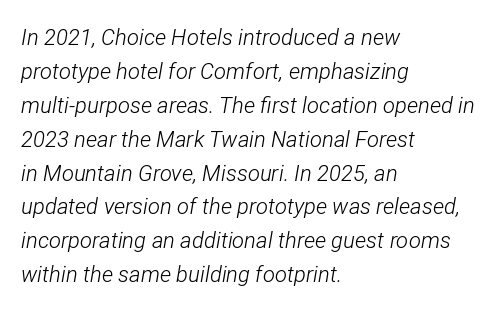
Tall strokes in this sample are angled rather than plumb. Typeset ragged right — the left edge is the straight one. Words appear dense and cohesive because spacing is normal. The font sits on the lighter half of the weight spectrum, regular included. The words here are not underlined.
